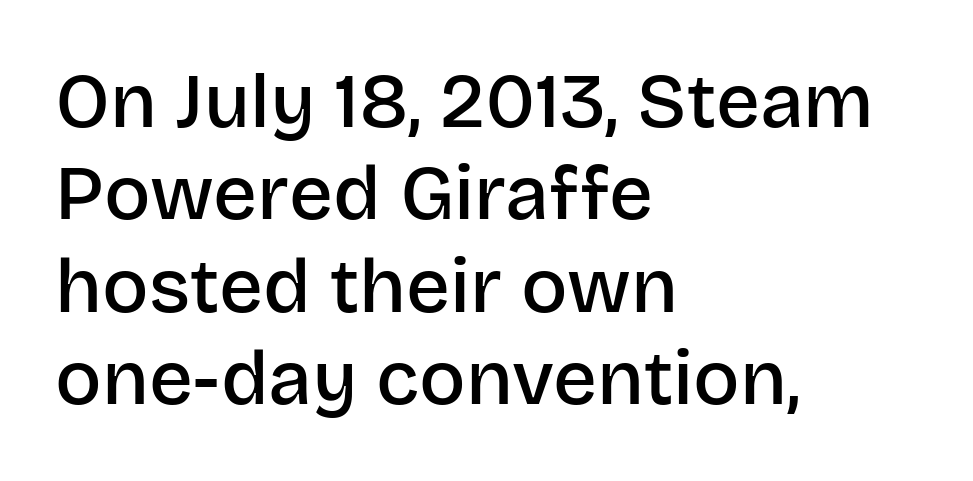
Q: Is the text bold? A: Semi-bold.
Q: Is the text italic (slanted)? A: No, it is upright.
Q: Is the typeface a serif or a sans-serif typeface? A: Sans-serif.
Q: Is the text underlined? A: No.
Q: How is the paragraph aligned? A: Left-aligned.
Q: Is the spacing between letters normal or unusually wide? A: Normal.
Q: Width (condensed, normal, or wide)? A: Normal.
Q: Stroke contrast? A: Low.
Q: x-height? A: Large.
Q: Monospaced? A: No.
